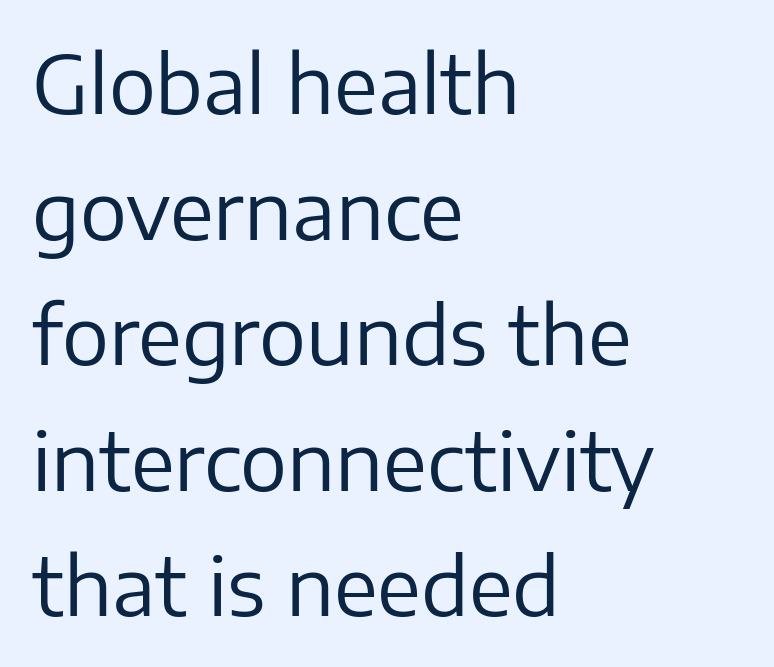
Q: Is the text bold? A: No.
Q: Is the text italic (slanted)? A: No, it is upright.
Q: Is the typeface a serif or a sans-serif typeface? A: Sans-serif.
Q: Is the text underlined? A: No.
Q: How is the paragraph aligned? A: Left-aligned.
Q: Is the spacing between letters normal or unusually wide? A: Normal.
Q: Is the spacing between lines tight, normal or loose? A: Normal.
Q: Width (condensed, normal, or wide)? A: Normal.
Q: Stroke contrast? A: Low.
Q: x-height? A: Medium.
Q: Monospaced? A: No.
